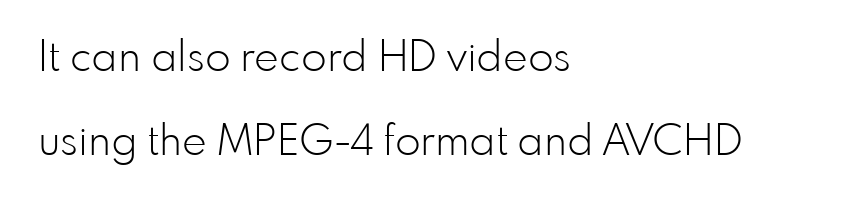
Ordinary non-slanted type is in use. How would I describe the line gaps? Wide and relaxed. Nothing sits at the stroke ends, so this counts as sans-serif. Default kerning and tracking; the words read as compact shapes. Line starts are locked; line ends wander. Proportional: the letters do not fall into vertical columns.
